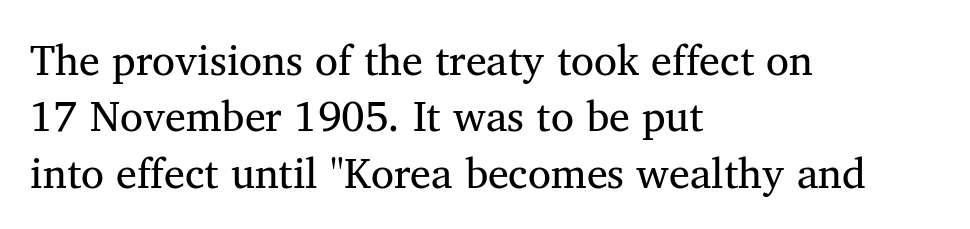
Q: Is the text bold? A: No.
Q: Is the text italic (slanted)? A: No, it is upright.
Q: Is the typeface a serif or a sans-serif typeface? A: Serif.
Q: Is the text underlined? A: No.
Q: How is the paragraph aligned? A: Left-aligned.
Q: Is the spacing between letters normal or unusually wide? A: Normal.
Q: Is the spacing between lines tight, normal or loose? A: Normal.
Q: Width (condensed, normal, or wide)? A: Normal.
Q: Stroke contrast? A: Medium.
Q: x-height? A: Medium.
Q: Monospaced? A: No.
